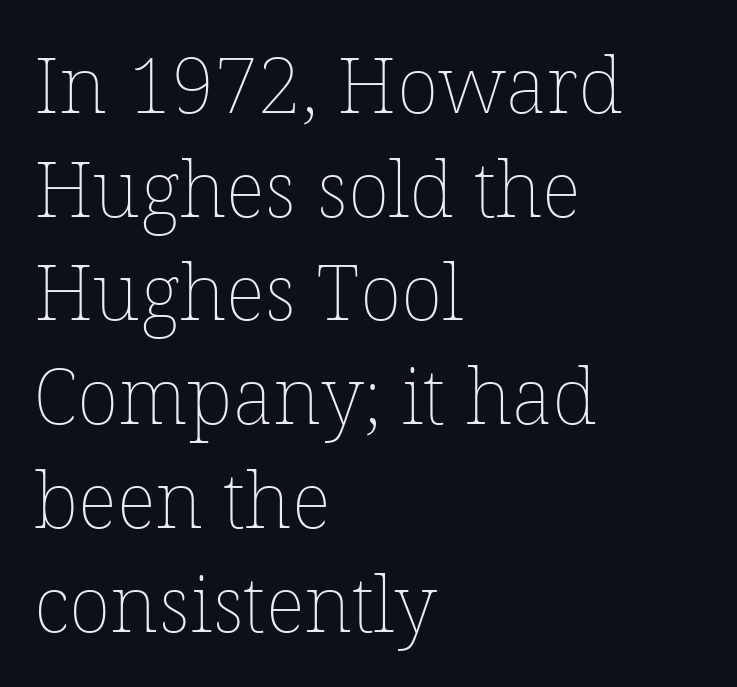
Q: Is the text bold? A: No.
Q: Is the text italic (slanted)? A: No, it is upright.
Q: Is the text underlined? A: No.
Q: How is the paragraph aligned? A: Left-aligned.
Q: Is the spacing between letters normal or unusually wide? A: Normal.
Q: Is the spacing between lines tight, normal or loose? A: Normal.
Q: Width (condensed, normal, or wide)? A: Normal.
Q: Stroke contrast? A: Low.
Q: x-height? A: Medium.
Q: Monospaced? A: No.
